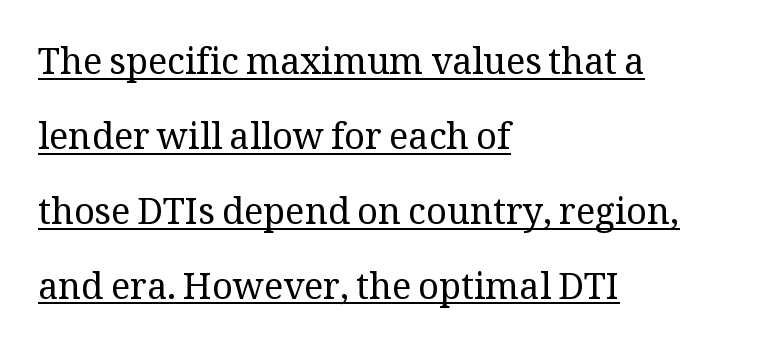
Q: Is the text bold? A: No.
Q: Is the text italic (slanted)? A: No, it is upright.
Q: Is the typeface a serif or a sans-serif typeface? A: Serif.
Q: Is the text underlined? A: Yes.
Q: How is the paragraph aligned? A: Left-aligned.
Q: Is the spacing between letters normal or unusually wide? A: Normal.
Q: Is the spacing between lines tight, normal or loose? A: Loose.
Q: Width (condensed, normal, or wide)? A: Normal.
Q: Stroke contrast? A: Medium.
Q: x-height? A: Medium.
Q: Monospaced? A: No.
